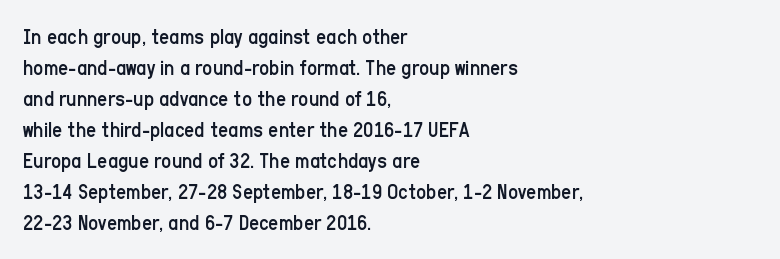
Q: Is the text bold? A: No.
Q: Is the text italic (slanted)? A: No, it is upright.
Q: Is the text underlined? A: No.
Q: How is the paragraph aligned? A: Left-aligned.
Q: Is the spacing between letters normal or unusually wide? A: Normal.
Q: Is the spacing between lines tight, normal or loose? A: Normal.
